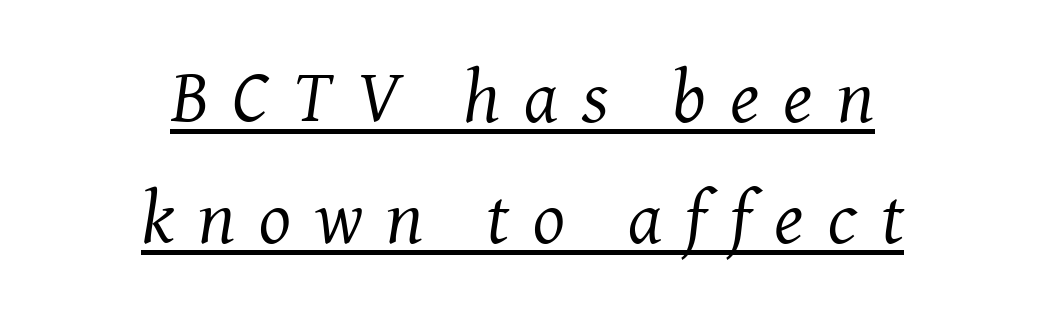
{"serif": "yes", "italic": "yes", "lean": "right", "slant_degrees": 8, "bold": "no", "weight": "regular", "width": "normal", "stroke_contrast": "medium", "x_height": "medium", "monospaced": "no", "underline": "yes", "align": "center", "line_spacing": "normal", "line_spacing_ratio": 1.62, "letter_spacing": "wide", "letter_spacing_em": 0.32, "glyph_px": 75}
